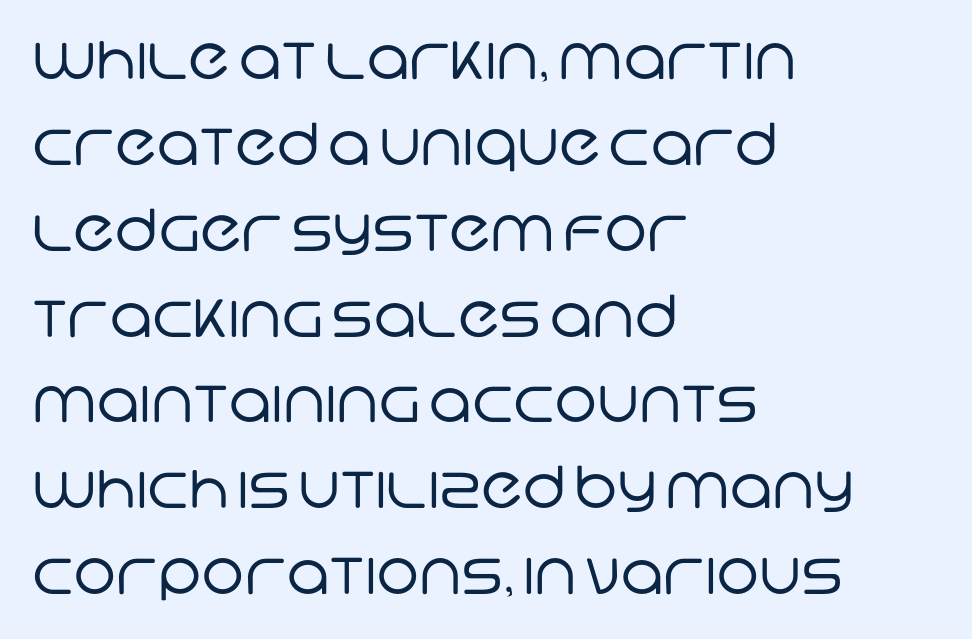
The image shows 58 px regular-weight sans-serif type; set left-aligned, normal line spacing (1.48x), normal letter spacing, not underlined; low stroke contrast and a large x-height.
